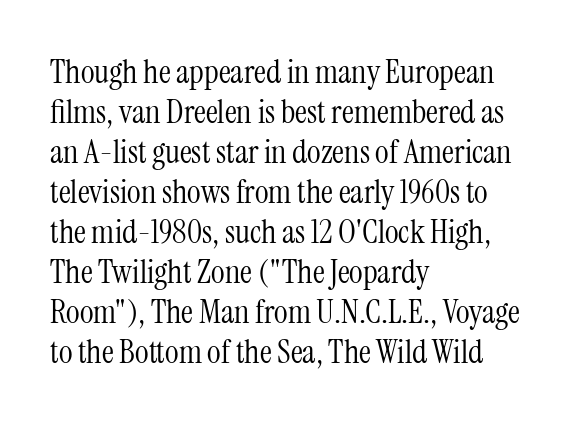
Does extra space separate the letters? No, they use regular spacing. Heaviness? Minimal to ordinary, like unemphasized prose. The letters carry serifs — small finishing strokes at the ends of their stems. Character widths vary here, with narrow letters taking less room than wide ones. Quick note: not italic, upright.
